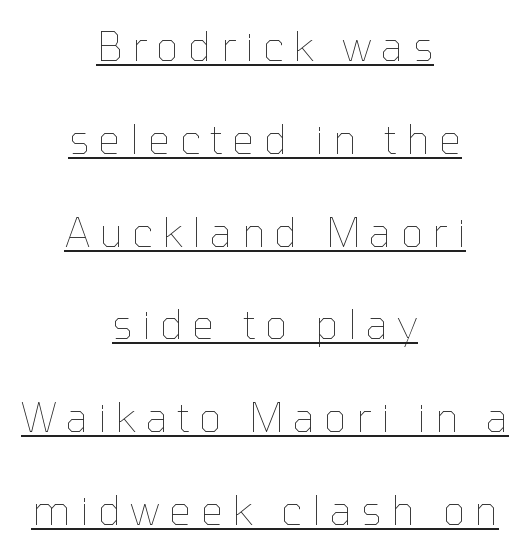
The image shows 40 px thin type, upright; set centered, loose line spacing (2.32x), unusually wide letter spacing (+0.23 em), underlined; low stroke contrast and a medium x-height.
